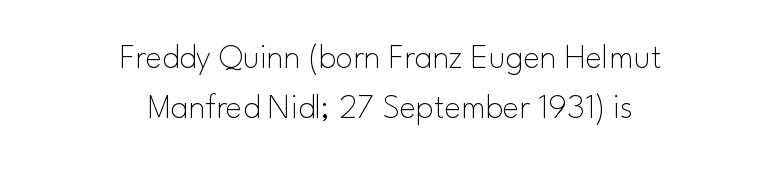
The image shows 35 px thin sans-serif type, upright; set centered, normal line spacing (1.44x), normal letter spacing, not underlined; low stroke contrast and a small x-height.
